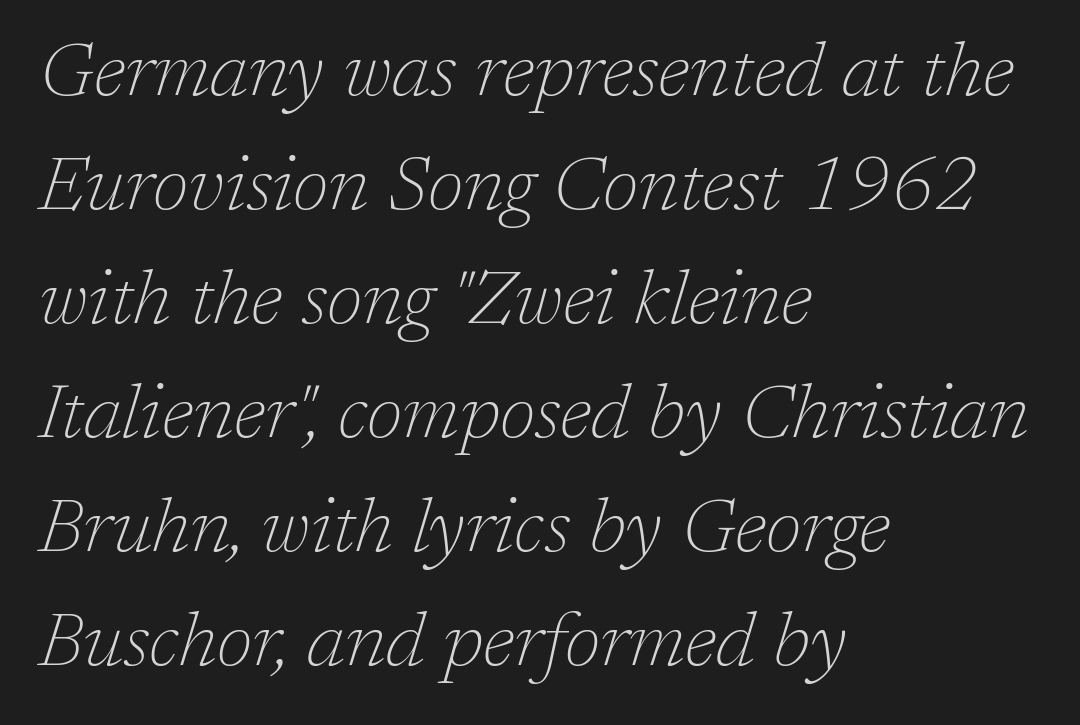
{"serif": "yes", "italic": "yes", "lean": "right", "slant_degrees": 17, "bold": "no", "weight": "thin", "width": "normal", "stroke_contrast": "low", "x_height": "medium", "monospaced": "no", "underline": "no", "align": "left", "line_spacing": "normal", "line_spacing_ratio": 1.5, "letter_spacing": "normal", "letter_spacing_em": 0.0, "glyph_px": 76}
